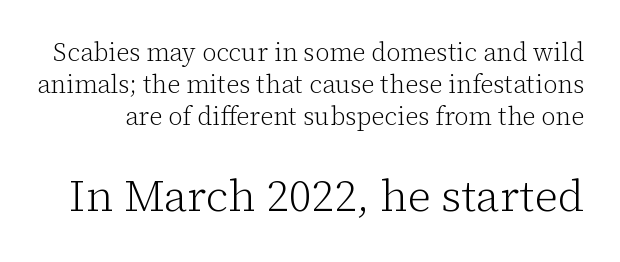
{"serif": "yes", "italic": "no", "bold": "no", "weight": "light", "width": "normal", "stroke_contrast": "low", "x_height": "medium", "monospaced": "no", "underline": "no", "line_spacing": "normal", "line_spacing_ratio": 1.29, "letter_spacing": "normal", "letter_spacing_em": 0.0, "larger_block": "second", "size_ratio": 1.76, "glyph_px": 44}
